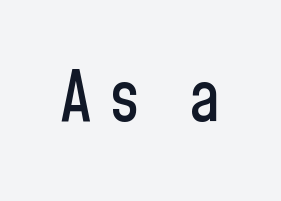
Q: Is the text italic (slanted)? A: No, it is upright.
Q: Is the typeface a serif or a sans-serif typeface? A: Sans-serif.
Q: Is the text underlined? A: No.
Q: Is the spacing between letters normal or unusually wide? A: Unusually wide.
Q: Width (condensed, normal, or wide)? A: Condensed.
Q: Stroke contrast? A: Low.
Q: x-height? A: Medium.
Q: Monospaced? A: No.
